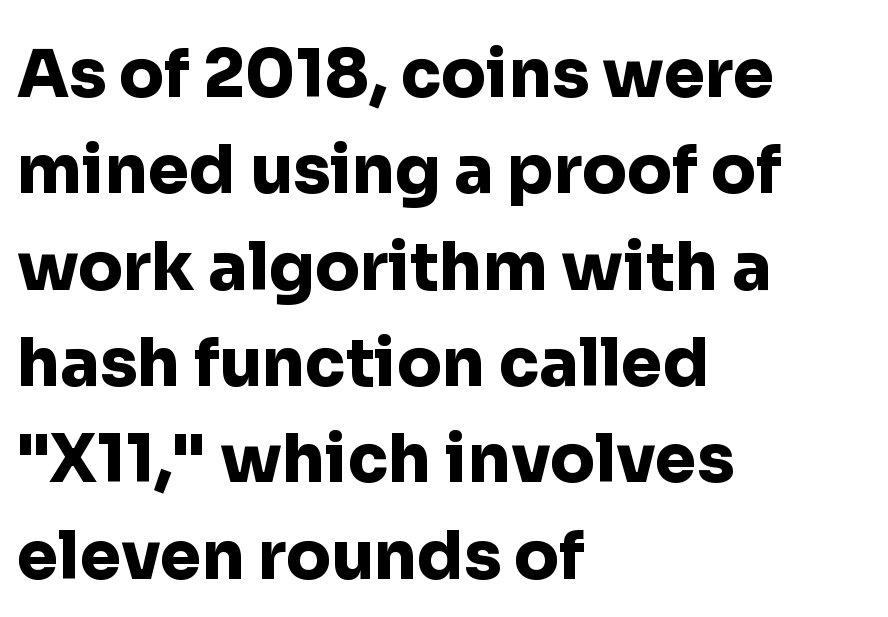
Q: Is the text bold? A: Yes.
Q: Is the text italic (slanted)? A: No, it is upright.
Q: Is the typeface a serif or a sans-serif typeface? A: Sans-serif.
Q: Is the text underlined? A: No.
Q: How is the paragraph aligned? A: Left-aligned.
Q: Is the spacing between letters normal or unusually wide? A: Normal.
Q: Is the spacing between lines tight, normal or loose? A: Normal.
Q: Width (condensed, normal, or wide)? A: Normal.
Q: Stroke contrast? A: Low.
Q: x-height? A: Medium.
Q: Monospaced? A: No.
